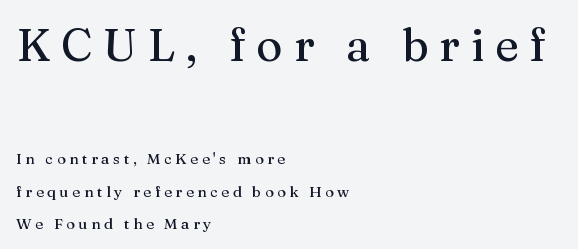
The image shows 45 px serif type, upright; set left-aligned, loose line spacing (2.16x), unusually wide letter spacing (+0.24 em), not underlined; the first (top) block is 3.0x larger; medium stroke contrast and a medium x-height.
